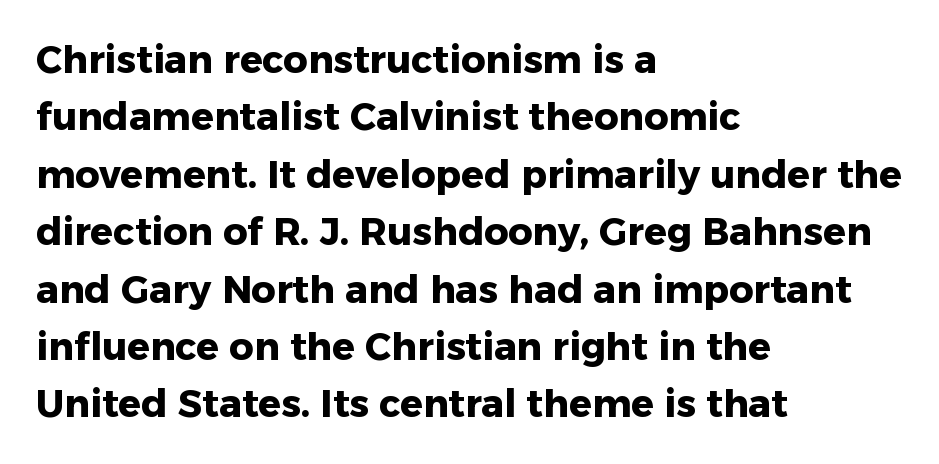
Q: Is the text bold? A: Yes.
Q: Is the text italic (slanted)? A: No, it is upright.
Q: Is the typeface a serif or a sans-serif typeface? A: Sans-serif.
Q: Is the text underlined? A: No.
Q: How is the paragraph aligned? A: Left-aligned.
Q: Is the spacing between letters normal or unusually wide? A: Normal.
Q: Is the spacing between lines tight, normal or loose? A: Normal.
Q: Width (condensed, normal, or wide)? A: Normal.
Q: Stroke contrast? A: Low.
Q: x-height? A: Medium.
Q: Monospaced? A: No.
